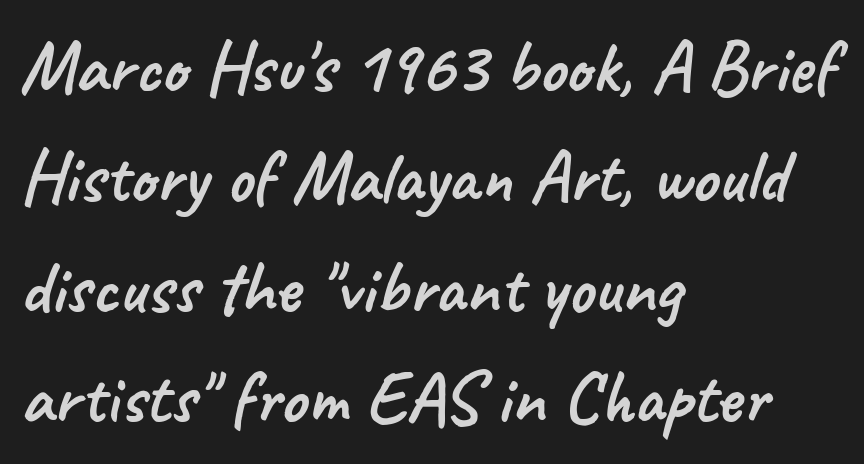
Q: Is the typeface a serif or a sans-serif typeface? A: Sans-serif.
Q: Is the text underlined? A: No.
Q: How is the paragraph aligned? A: Left-aligned.
Q: Is the spacing between letters normal or unusually wide? A: Normal.
Q: Is the spacing between lines tight, normal or loose? A: Normal.
Q: Width (condensed, normal, or wide)? A: Normal.
Q: Stroke contrast? A: Low.
Q: x-height? A: Small.
Q: Monospaced? A: No.
